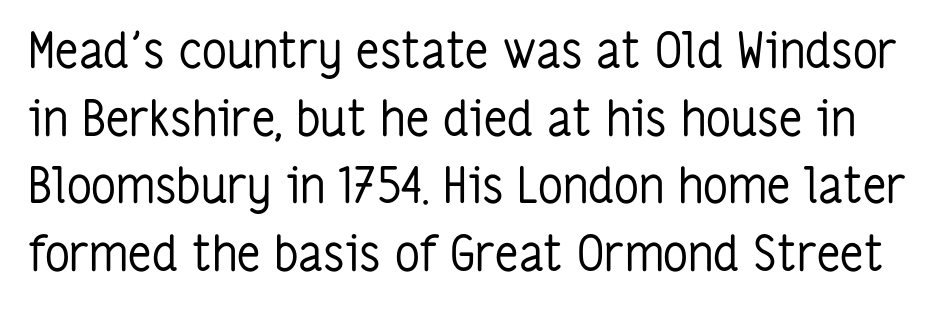
Q: Is the text bold? A: No.
Q: Is the text italic (slanted)? A: No, it is upright.
Q: Is the typeface a serif or a sans-serif typeface? A: Sans-serif.
Q: Is the text underlined? A: No.
Q: Is the spacing between letters normal or unusually wide? A: Normal.
Q: Is the spacing between lines tight, normal or loose? A: Normal.
Q: Width (condensed, normal, or wide)? A: Condensed.
Q: Stroke contrast? A: Low.
Q: x-height? A: Medium.
Q: Monospaced? A: No.
